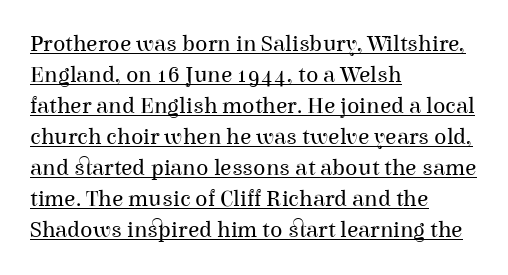
The image shows 23 px text type, upright; set left-aligned, normal line spacing (1.35x), normal letter spacing, underlined.
